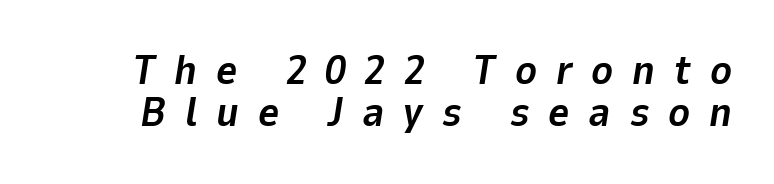
Q: Is the text bold? A: Yes.
Q: Is the text italic (slanted)? A: Yes, it leans right by about 9 degrees.
Q: Is the text underlined? A: No.
Q: Is the spacing between letters normal or unusually wide? A: Unusually wide.
Q: Is the spacing between lines tight, normal or loose? A: Tight.
Q: Width (condensed, normal, or wide)? A: Normal.
Q: Stroke contrast? A: Low.
Q: x-height? A: Medium.
Q: Monospaced? A: No.
